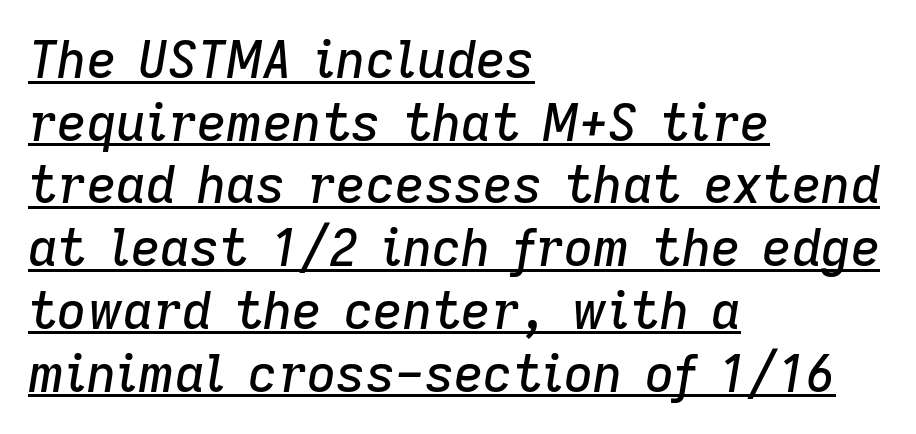
The image shows 51 px text type, italic (leaning right); set left-aligned, line spacing 1.23x, normal letter spacing, underlined; low stroke contrast and a medium x-height.
